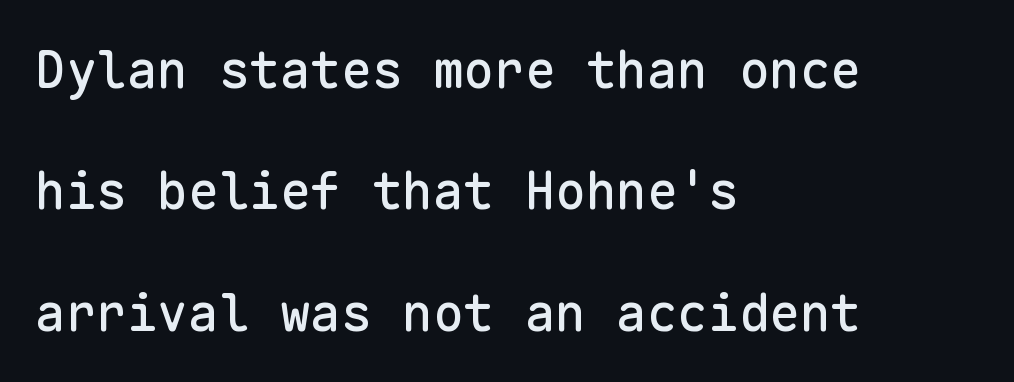
Characters follow at the spacing the type designer built in. This rendering uses left alignment, leaving the right contour irregular. In terms of leading, this rendering errs on the spacious side. The rendering uses typewriter-style spacing with identical character cells.
